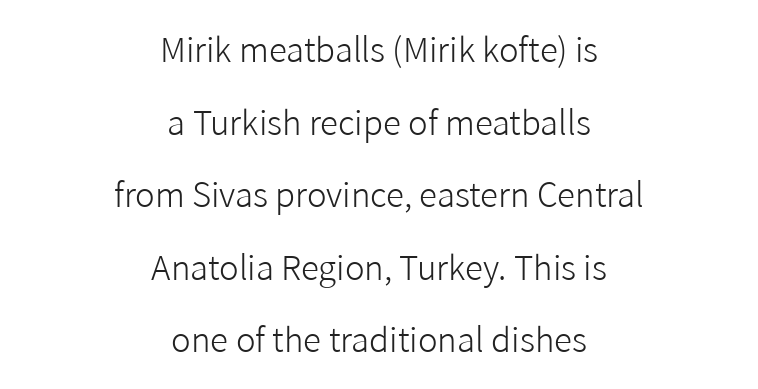
The type sits square on the baseline with zero lean. A typesetter would call this proportional, since set widths differ per character. On a weight scale, this lands at 450 or below. Casual observation: everything's sitting right in the middle.
